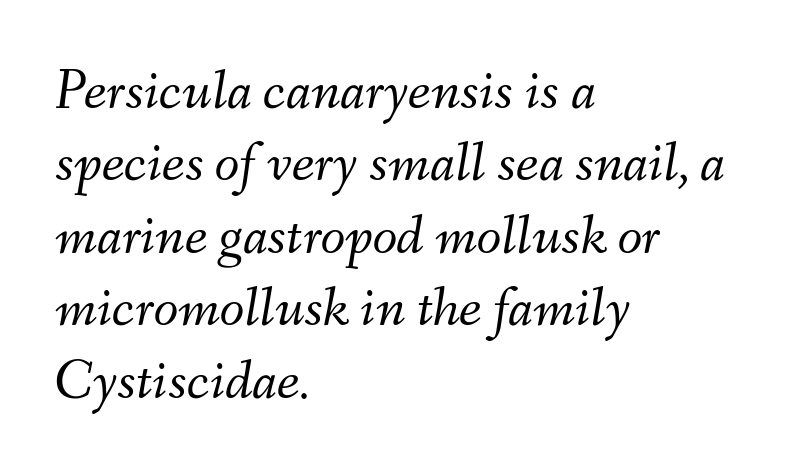
{"italic": "yes", "lean": "right", "slant_degrees": 9, "bold": "no", "weight": "light", "width": "normal", "stroke_contrast": "medium", "x_height": "small", "monospaced": "no", "underline": "no", "align": "left", "line_spacing": "normal", "line_spacing_ratio": 1.27, "letter_spacing": "normal", "letter_spacing_em": 0.0, "glyph_px": 57}
